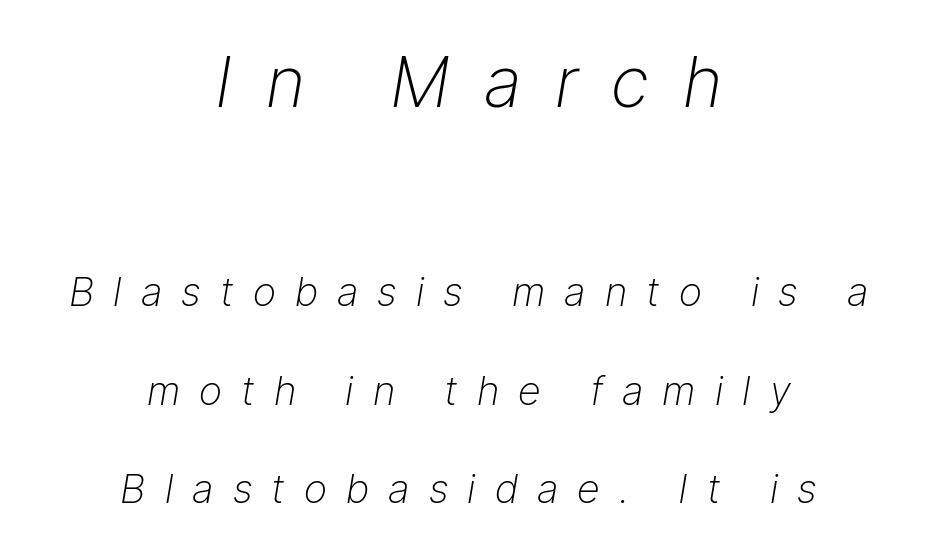
{"italic": "yes", "lean": "right", "slant_degrees": 9, "bold": "no", "weight": "light", "width": "normal", "stroke_contrast": "low", "x_height": "medium", "monospaced": "no", "underline": "no", "align": "center", "line_spacing": "loose", "line_spacing_ratio": 2.46, "letter_spacing": "wide", "letter_spacing_em": 0.48, "larger_block": "first", "size_ratio": 1.75, "glyph_px": 70}
